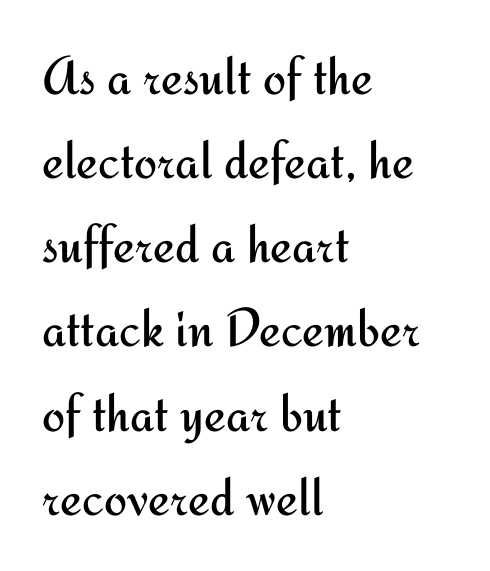
Q: Is the text bold? A: No.
Q: Is the text italic (slanted)? A: No, it is upright.
Q: Is the typeface a serif or a sans-serif typeface? A: Sans-serif.
Q: Is the text underlined? A: No.
Q: How is the paragraph aligned? A: Left-aligned.
Q: Is the spacing between letters normal or unusually wide? A: Normal.
Q: Is the spacing between lines tight, normal or loose? A: Normal.
Q: Width (condensed, normal, or wide)? A: Normal.
Q: Stroke contrast? A: Medium.
Q: x-height? A: Small.
Q: Monospaced? A: No.
